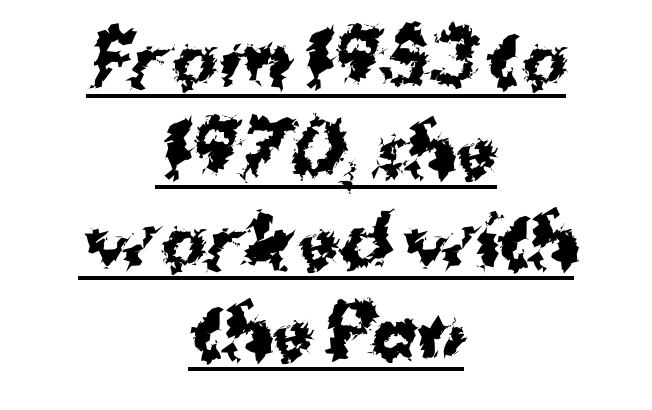
The image shows 69 px bold sans-serif type; set centered, normal line spacing (1.32x), normal letter spacing, underlined; medium stroke contrast and a medium x-height.
